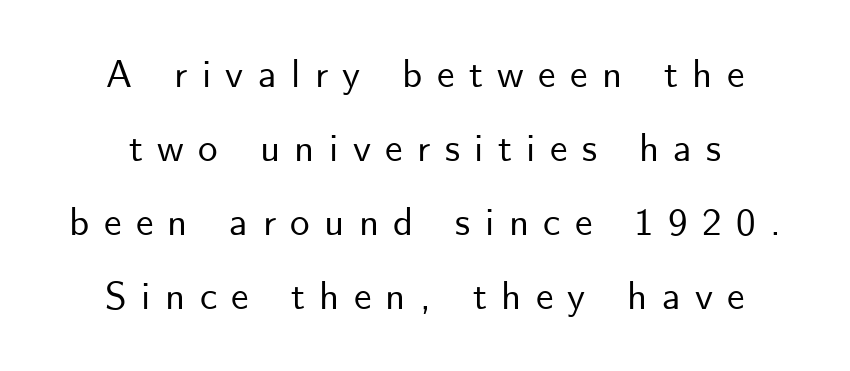
Q: Is the text italic (slanted)? A: No, it is upright.
Q: Is the typeface a serif or a sans-serif typeface? A: Sans-serif.
Q: Is the text underlined? A: No.
Q: Is the spacing between letters normal or unusually wide? A: Unusually wide.
Q: Is the spacing between lines tight, normal or loose? A: Loose.
Q: Width (condensed, normal, or wide)? A: Normal.
Q: Stroke contrast? A: Low.
Q: x-height? A: Small.
Q: Monospaced? A: No.
